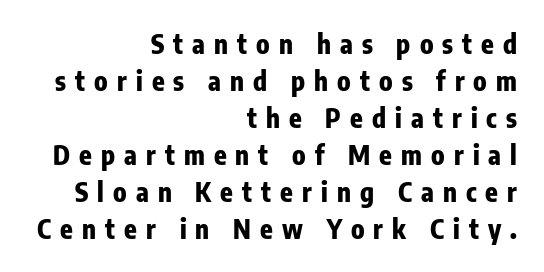
{"italic": "no", "bold": "yes", "underline": "no", "align": "right", "line_spacing": "normal", "line_spacing_ratio": 1.42, "letter_spacing": "wide", "letter_spacing_em": 0.35, "glyph_px": 26}
